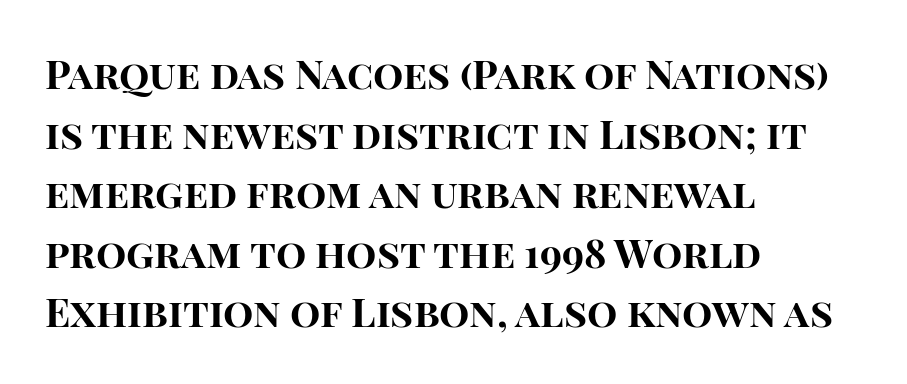
The image shows 40 px bold sans-serif type, upright; set left-aligned, normal line spacing (1.49x), normal letter spacing, not underlined; high stroke contrast and a large x-height.
